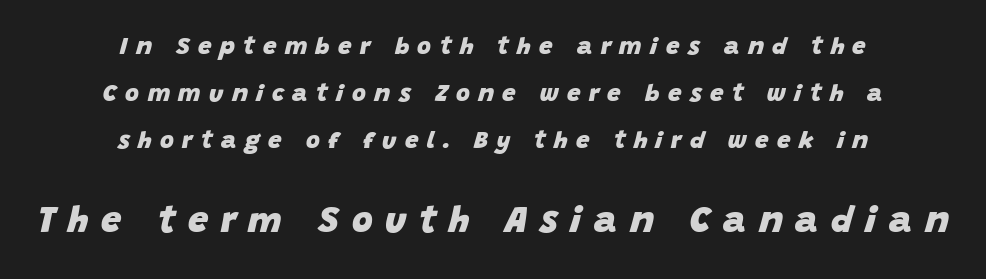
Each new line begins a long way beneath the previous one. Where is the straight margin? There isn't one; the lines are centered. Weight check: bold — yes, fully. Each letter keeps its own natural width here, so spacing adapts to shape.
